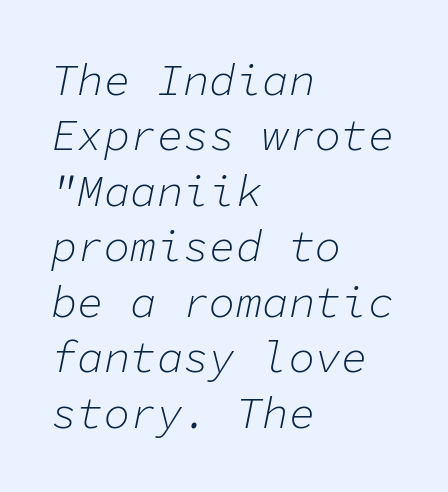
The passage shown is typed in a monospace face where columns stay perfectly aligned. Every character sits at an angle, as italics do. The passage shown stacks its lines at a standard gap. Nothing unusual about the tracking: characters are spaced as the font intends.
